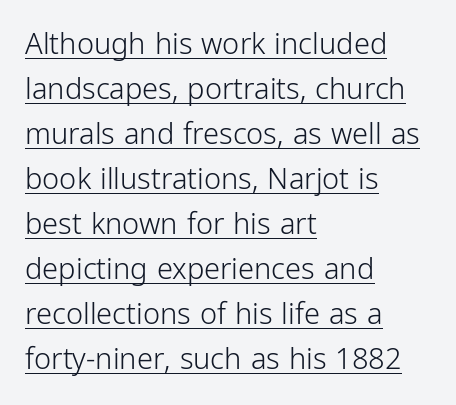
The image shows 29 px light, condensed sans-serif type, upright; set left-aligned, normal line spacing (1.55x), normal letter spacing, underlined; low stroke contrast and a medium x-height.
